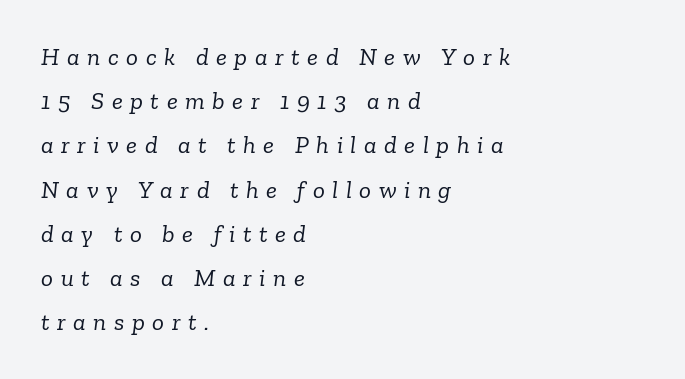
The image shows 25 px text type, italic (leaning right); set left-aligned, line spacing 1.77x, unusually wide letter spacing (+0.3 em), not underlined.
